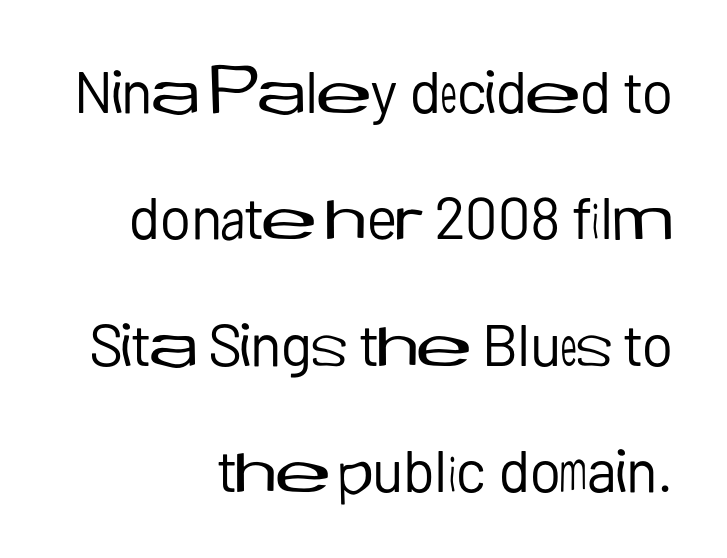
The image shows 59 px regular-weight sans-serif type, upright; set right-aligned, loose line spacing (2.14x), normal letter spacing, not underlined; low stroke contrast and a medium x-height.
